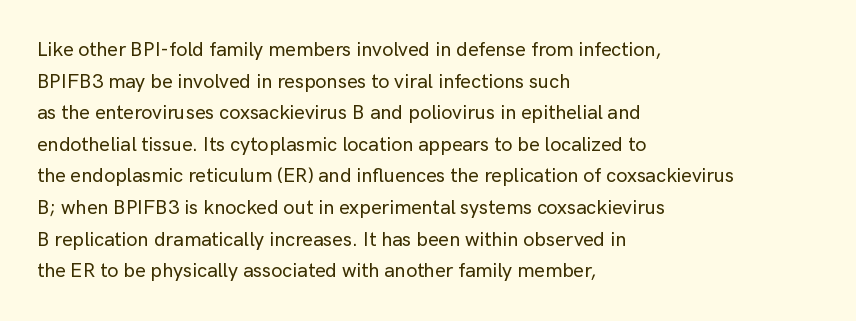
The image shows 20 px text type, upright; set left-aligned, normal line spacing (1.58x), normal letter spacing, not underlined.
